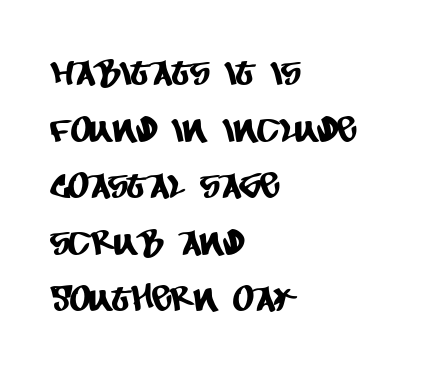
Q: Is the typeface a serif or a sans-serif typeface? A: Sans-serif.
Q: Is the text underlined? A: No.
Q: How is the paragraph aligned? A: Left-aligned.
Q: Is the spacing between letters normal or unusually wide? A: Normal.
Q: Is the spacing between lines tight, normal or loose? A: Normal.
Q: Width (condensed, normal, or wide)? A: Condensed.
Q: Stroke contrast? A: Low.
Q: x-height? A: Large.
Q: Monospaced? A: No.
